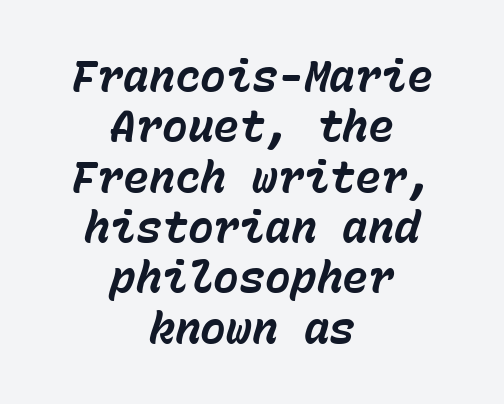
The letterforms sit shoulder to shoulder at normal distance. These lines were composed using italics. Is the block centered? Yes — each line is placed symmetrically about the middle. Think of a typewriter: that constant character pitch is what you see here. Heft: maximum for text — a bold.
